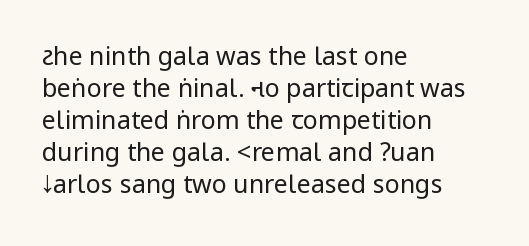
The image shows 25 px text type, upright; set left-aligned, normal line spacing (1.28x), normal letter spacing, not underlined.
